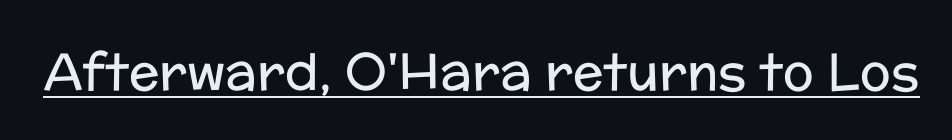
{"serif": "no", "italic": "no", "bold": "no", "weight": "regular", "width": "normal", "stroke_contrast": "low", "x_height": "medium", "monospaced": "no", "underline": "yes", "letter_spacing": "normal", "letter_spacing_em": 0.0, "glyph_px": 51}
